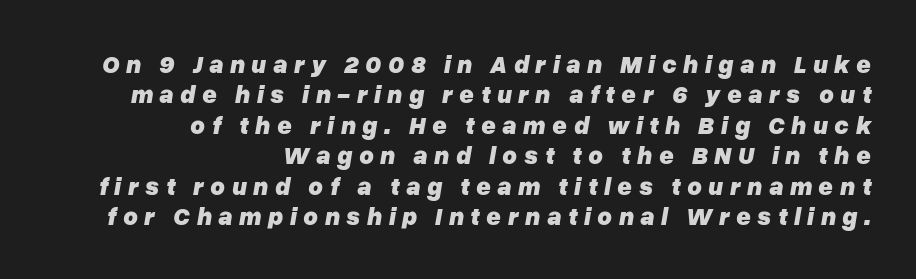
The sample has been set heavy, in full bold. Check the space under the baseline: it is left empty. This sample uses an oblique cut, with every glyph tilted off the vertical. Is the block centered? No — it sits flush against the right margin.
